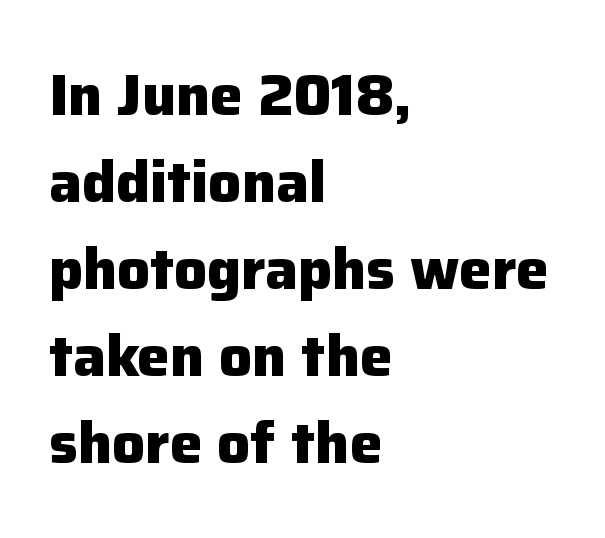
The image shows 58 px heavy sans-serif type, upright; set left-aligned, normal line spacing (1.5x), normal letter spacing, not underlined; low stroke contrast and a medium x-height.
